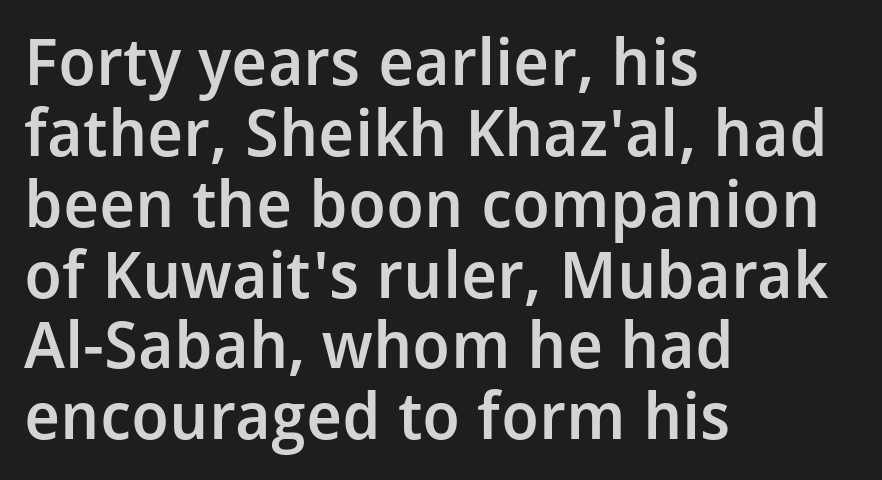
Q: Is the text bold? A: Semi-bold.
Q: Is the text italic (slanted)? A: No, it is upright.
Q: Is the typeface a serif or a sans-serif typeface? A: Sans-serif.
Q: Is the text underlined? A: No.
Q: How is the paragraph aligned? A: Left-aligned.
Q: Is the spacing between letters normal or unusually wide? A: Normal.
Q: Is the spacing between lines tight, normal or loose? A: Tight.
Q: Width (condensed, normal, or wide)? A: Normal.
Q: Stroke contrast? A: Low.
Q: x-height? A: Medium.
Q: Monospaced? A: No.
